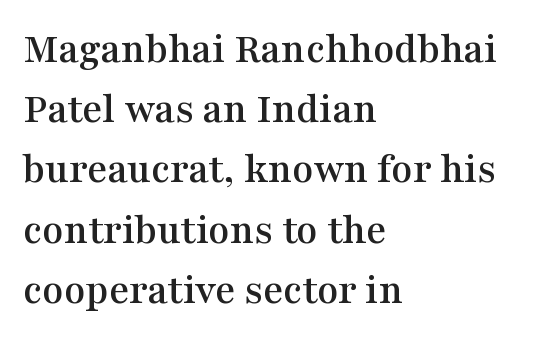
The image shows 43 px wide serif type, upright; set left-aligned, normal line spacing (1.4x), normal letter spacing, not underlined; medium stroke contrast and a medium x-height.
